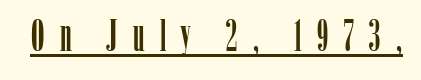
Q: Is the text italic (slanted)? A: No, it is upright.
Q: Is the typeface a serif or a sans-serif typeface? A: Serif.
Q: Is the text underlined? A: Yes.
Q: Is the spacing between letters normal or unusually wide? A: Unusually wide.
Q: Width (condensed, normal, or wide)? A: Condensed.
Q: Stroke contrast? A: Low.
Q: x-height? A: Medium.
Q: Monospaced? A: No.
